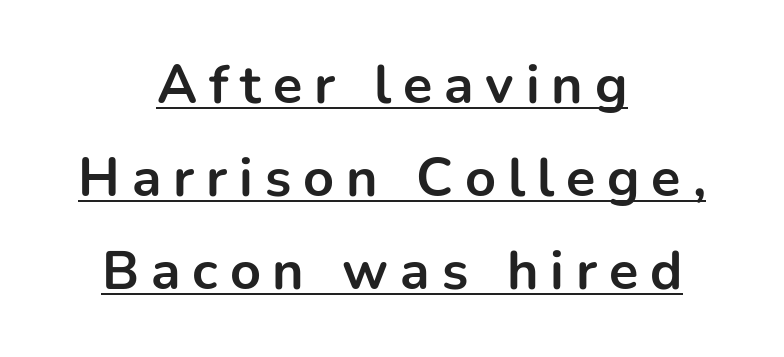
The typesetter has applied underlining to the passage shown. Chunky letters — that's bold for sure. Spacing verdict: proportional, widths tailored to each character. Tracking value appears strongly positive — letters spread wide. The text block is weighted toward neither margin, spreading evenly from the middle.
